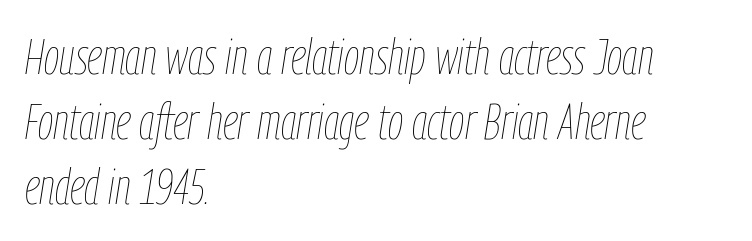
{"italic": "yes", "lean": "right", "slant_degrees": 9, "bold": "no", "weight": "thin", "width": "condensed", "stroke_contrast": "low", "x_height": "medium", "monospaced": "no", "underline": "no", "align": "left", "line_spacing": "normal", "line_spacing_ratio": 1.3, "letter_spacing": "normal", "letter_spacing_em": 0.0, "glyph_px": 50}
